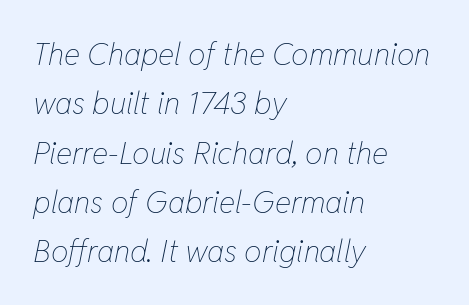
Q: Is the text bold? A: No.
Q: Is the text italic (slanted)? A: Yes, it leans right by about 11 degrees.
Q: Is the text underlined? A: No.
Q: How is the paragraph aligned? A: Left-aligned.
Q: Is the spacing between letters normal or unusually wide? A: Normal.
Q: Is the spacing between lines tight, normal or loose? A: Normal.
Q: Width (condensed, normal, or wide)? A: Condensed.
Q: Stroke contrast? A: Low.
Q: x-height? A: Medium.
Q: Monospaced? A: No.
